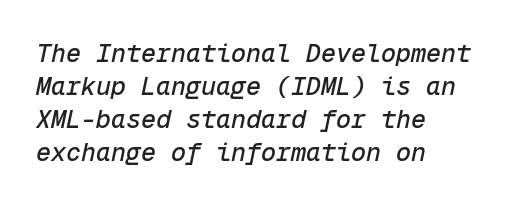
Q: Is the text italic (slanted)? A: Yes, it leans right by about 12 degrees.
Q: Is the text underlined? A: No.
Q: How is the paragraph aligned? A: Left-aligned.
Q: Is the spacing between letters normal or unusually wide? A: Normal.
Q: Is the spacing between lines tight, normal or loose? A: Normal.
